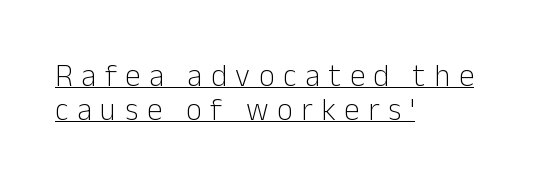
Line beginnings align vertically; line endings do not. Posture: upright roman. In terms of letterspacing, this is a distinctly airy, spread setting. A light-to-regular cut is what we see here.
